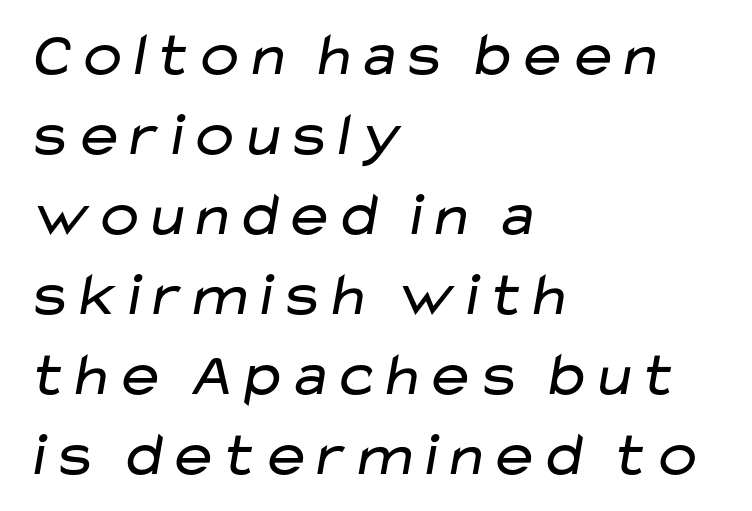
The image shows 62 px regular-weight, wide sans-serif type; set left-aligned, normal line spacing (1.29x), normal letter spacing, not underlined; low stroke contrast and a medium x-height.
